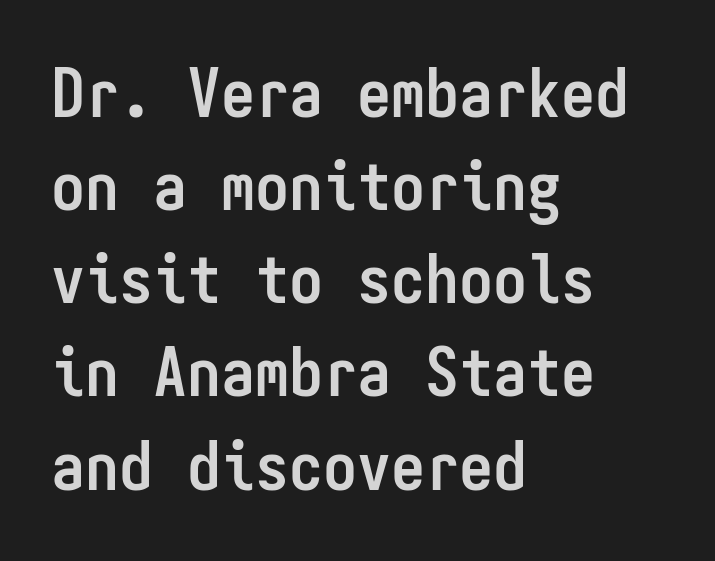
The baseline area is clear. I'd call this a sans setting — the letters go barefoot. There is no visible air inserted between adjacent glyphs. The passage shown is emphatically bold. Quick note: not italic, upright. Reading down the column, the eye jumps a familiar distance to each next line.
